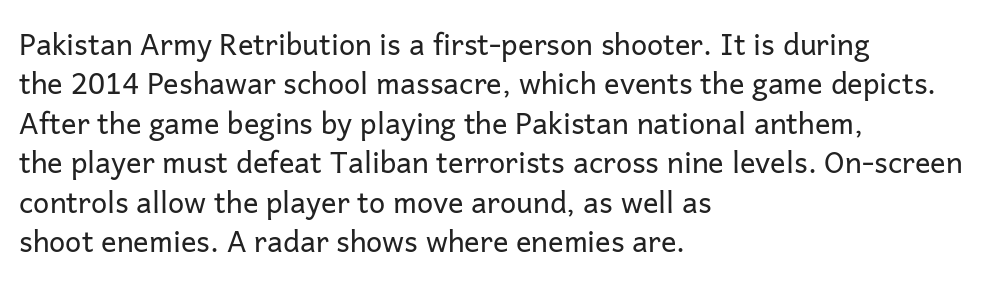
You could not count columns in this text — the font is proportionally spaced. In terms of letterspacing, this is plain default setting. The rag falls on the right side of this text block. This rendering features lettering with no underline. How would I describe the line gaps? Plain and ordinary. Unlike italic type, these characters show no tilt at all.
